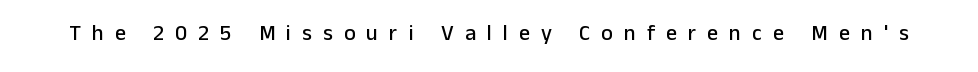
{"italic": "no", "underline": "no", "letter_spacing": "wide", "letter_spacing_em": 0.5, "glyph_px": 22}
